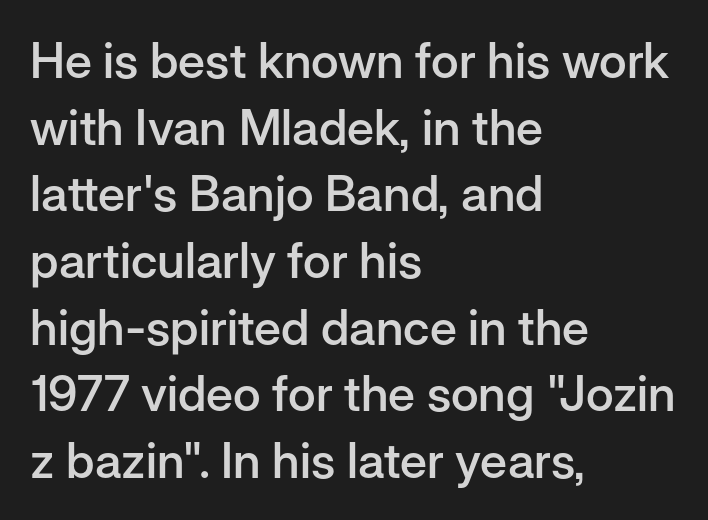
The image shows 49 px semibold sans-serif type, upright; set left-aligned, normal line spacing (1.36x), normal letter spacing, not underlined; low stroke contrast and a medium x-height.
